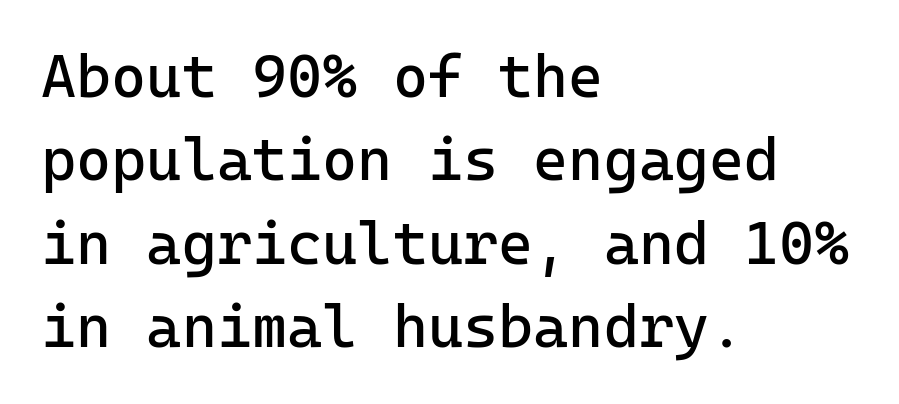
Q: Is the text bold? A: No.
Q: Is the text italic (slanted)? A: No, it is upright.
Q: Is the typeface a serif or a sans-serif typeface? A: Sans-serif.
Q: Is the text underlined? A: No.
Q: How is the paragraph aligned? A: Left-aligned.
Q: Is the spacing between letters normal or unusually wide? A: Normal.
Q: Is the spacing between lines tight, normal or loose? A: Normal.
Q: Width (condensed, normal, or wide)? A: Normal.
Q: Stroke contrast? A: Low.
Q: x-height? A: Medium.
